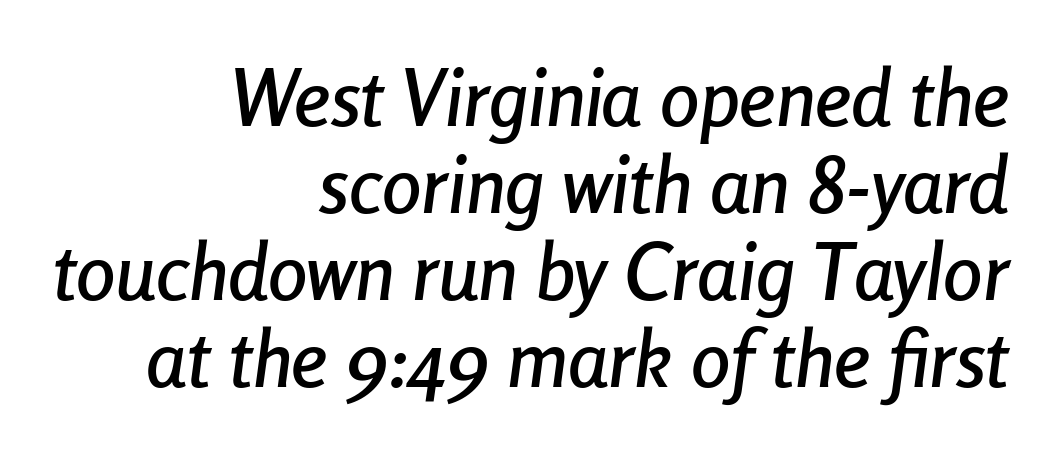
Q: Is the text italic (slanted)? A: Yes, it leans right by about 8 degrees.
Q: Is the text underlined? A: No.
Q: How is the paragraph aligned? A: Right-aligned.
Q: Is the spacing between letters normal or unusually wide? A: Normal.
Q: Is the spacing between lines tight, normal or loose? A: Tight.
Q: Width (condensed, normal, or wide)? A: Condensed.
Q: Stroke contrast? A: Low.
Q: x-height? A: Medium.
Q: Monospaced? A: No.
